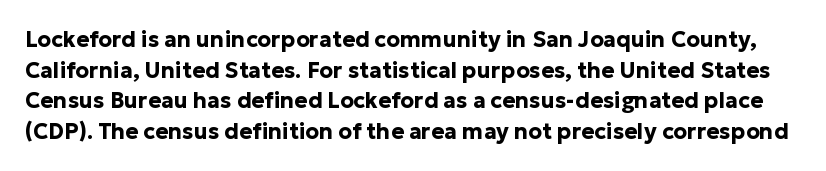
Q: Is the text bold? A: Yes.
Q: Is the text italic (slanted)? A: No, it is upright.
Q: Is the text underlined? A: No.
Q: Is the spacing between letters normal or unusually wide? A: Normal.
Q: Is the spacing between lines tight, normal or loose? A: Normal.
